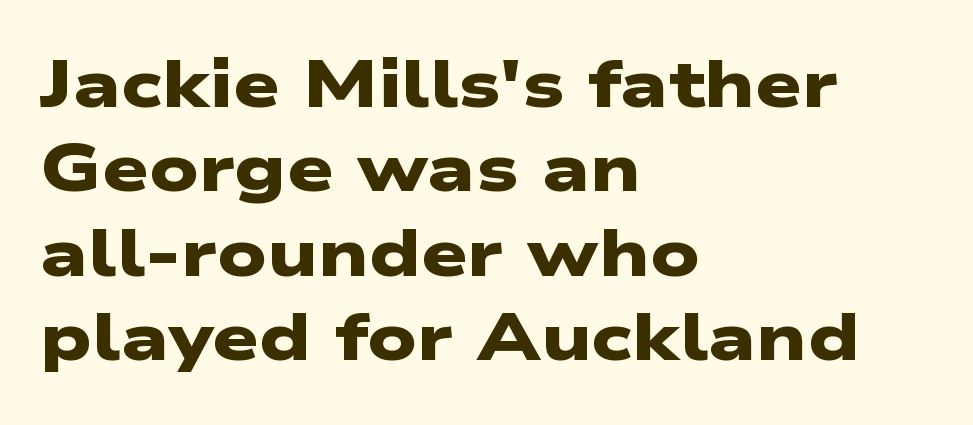
Q: Is the text bold? A: Yes.
Q: Is the typeface a serif or a sans-serif typeface? A: Sans-serif.
Q: Is the text underlined? A: No.
Q: How is the paragraph aligned? A: Left-aligned.
Q: Is the spacing between letters normal or unusually wide? A: Normal.
Q: Is the spacing between lines tight, normal or loose? A: Normal.
Q: Width (condensed, normal, or wide)? A: Wide.
Q: Stroke contrast? A: Low.
Q: x-height? A: Medium.
Q: Monospaced? A: No.
